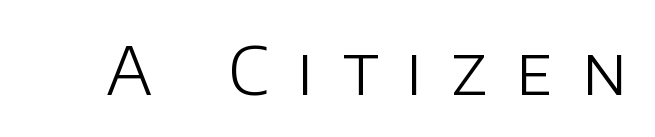
The image shows 66 px light sans-serif type, upright; set unusually wide letter spacing (+0.44 em), not underlined; low stroke contrast and a large x-height.
